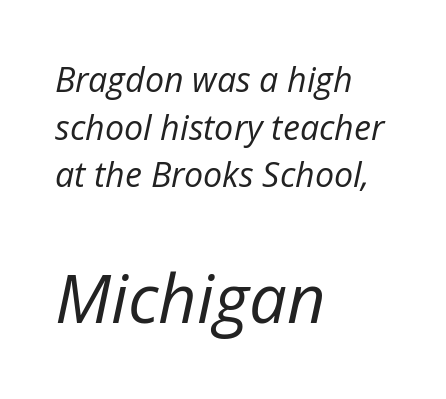
The image shows 67 px regular-weight type, italic (leaning right); set left-aligned, normal line spacing (1.4x), normal letter spacing, not underlined; the second (bottom) block is 1.97x larger; low stroke contrast and a medium x-height.
